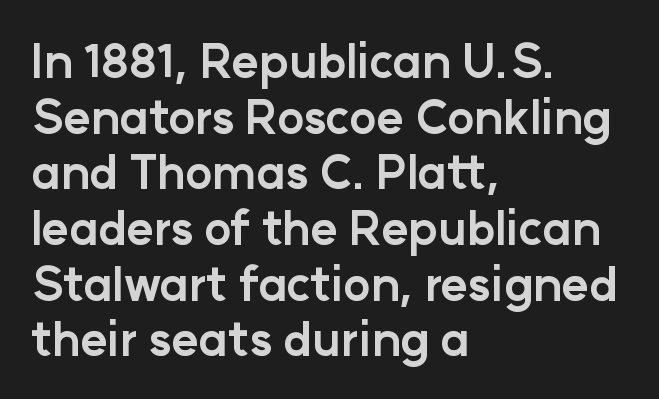
The image shows 46 px bold sans-serif type, upright; set left-aligned, line spacing 1.21x, normal letter spacing, not underlined; low stroke contrast and a medium x-height.
